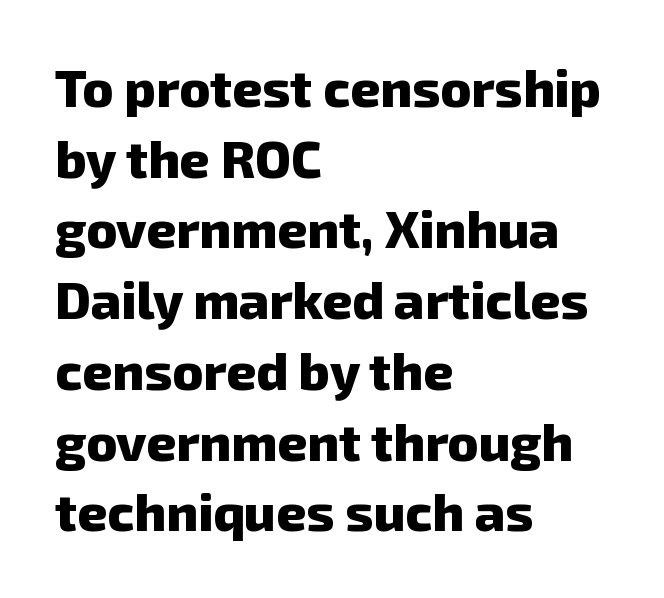
The image shows 52 px heavy sans-serif type; set left-aligned, normal line spacing (1.36x), normal letter spacing, not underlined; low stroke contrast and a medium x-height.
